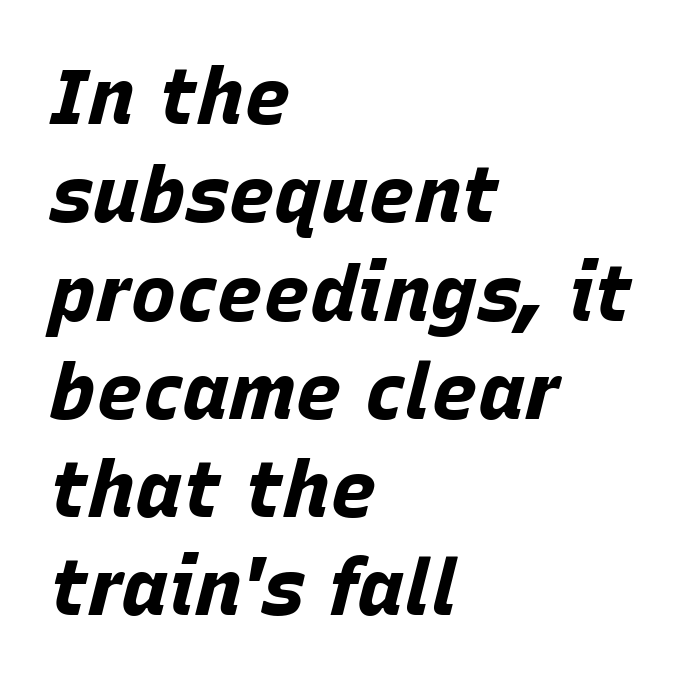
Q: Is the text bold? A: Yes.
Q: Is the text italic (slanted)? A: Yes, it leans right by about 15 degrees.
Q: Is the text underlined? A: No.
Q: How is the paragraph aligned? A: Left-aligned.
Q: Is the spacing between letters normal or unusually wide? A: Normal.
Q: Is the spacing between lines tight, normal or loose? A: Normal.
Q: Width (condensed, normal, or wide)? A: Normal.
Q: Stroke contrast? A: Low.
Q: x-height? A: Large.
Q: Monospaced? A: No.
